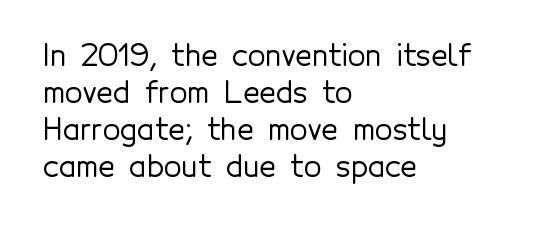
{"serif": "no", "italic": "no", "width": "normal", "x_height": "medium", "monospaced": "no", "underline": "no", "align": "left", "line_spacing": "normal", "line_spacing_ratio": 1.28, "letter_spacing": "normal", "letter_spacing_em": 0.0, "glyph_px": 29}
